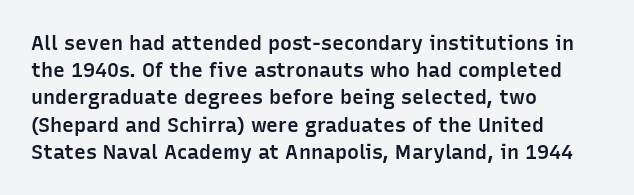
Q: Is the text bold? A: Semi-bold.
Q: Is the text italic (slanted)? A: No, it is upright.
Q: Is the text underlined? A: No.
Q: How is the paragraph aligned? A: Left-aligned.
Q: Is the spacing between letters normal or unusually wide? A: Normal.
Q: Is the spacing between lines tight, normal or loose? A: Normal.
